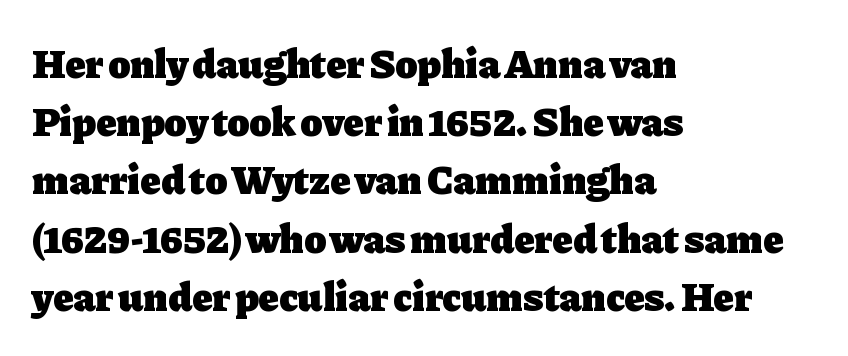
{"serif": "yes", "italic": "no", "bold": "yes", "weight": "heavy", "width": "normal", "stroke_contrast": "low", "x_height": "medium", "monospaced": "no", "underline": "no", "align": "left", "line_spacing": "normal", "line_spacing_ratio": 1.42, "letter_spacing": "normal", "letter_spacing_em": 0.0, "glyph_px": 41}
